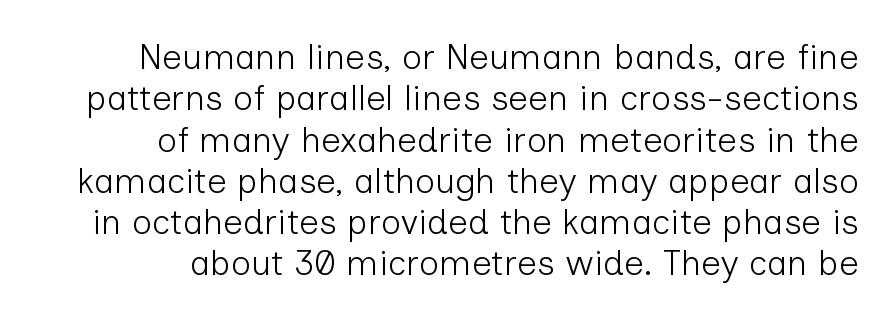
Type style note: lacks serifs. A typesetter would mark this as roman, not italic. This reads as an unemphasized weight, regular at the heaviest. The face used here is rendered with its standard letterfit. Bare-footed words on every line.
